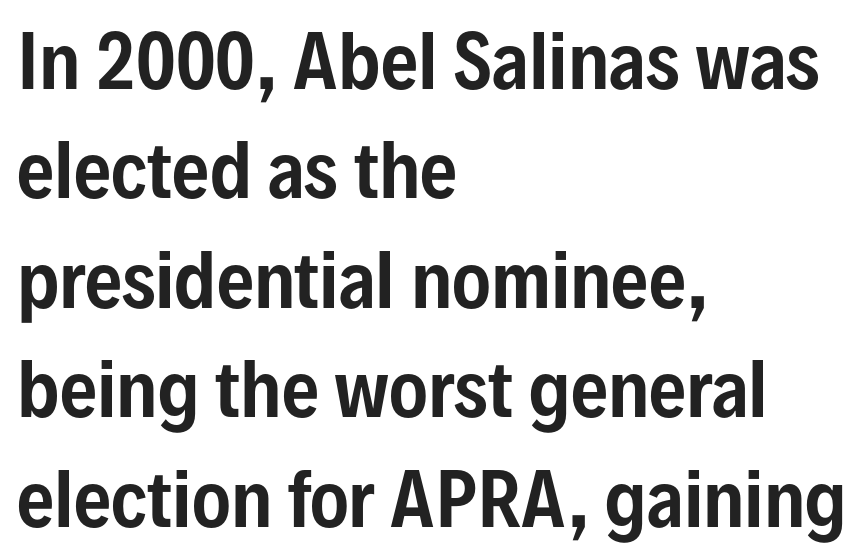
The image shows 73 px condensed sans-serif type, upright; set left-aligned, normal line spacing (1.5x), normal letter spacing, not underlined; low stroke contrast and a medium x-height.
